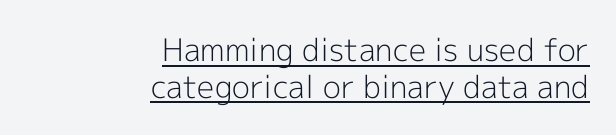
The image shows 31 px light sans-serif type, upright; set right-aligned, line spacing 1.19x, normal letter spacing, underlined; a medium x-height.
